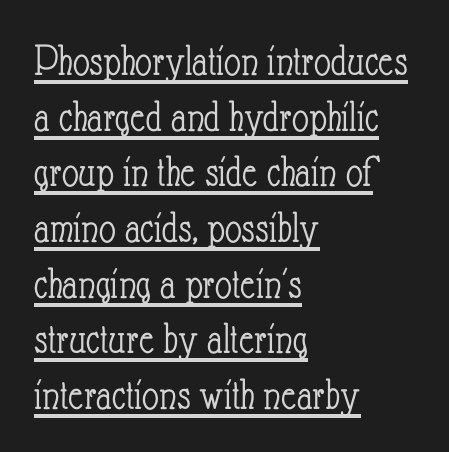
A continuous stroke trails under the words, as in a hyperlink. Compared with a centered layout, this one pins lines to the left instead. These lines are rendered in a variable-pitch font. Vertical stems look standard width or narrower in stroke. The face used here is rendered with its standard letterfit.
